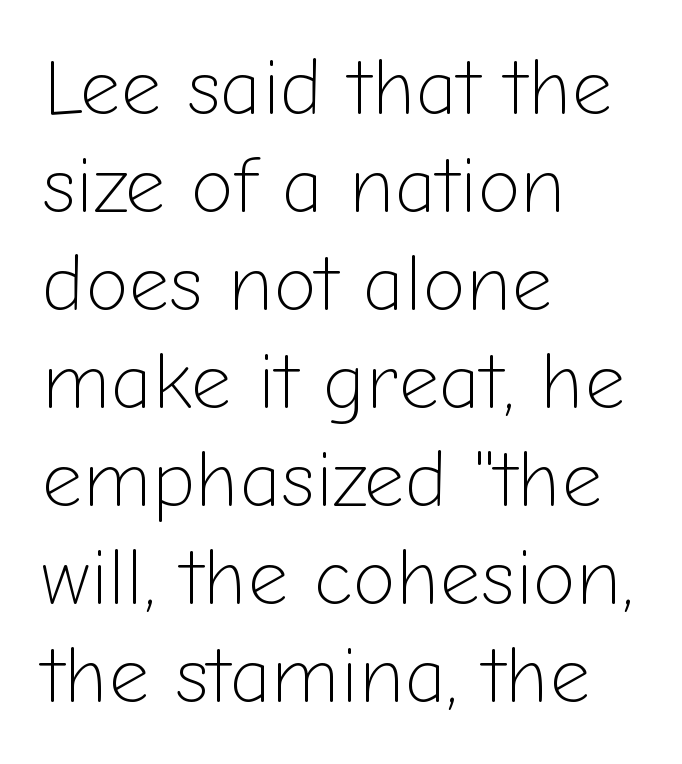
The strip under each line holds only bare page. The paragraph has a hard left edge and a soft right edge. Font category for this specimen: sans-serif. Words appear dense and cohesive because spacing is normal.
